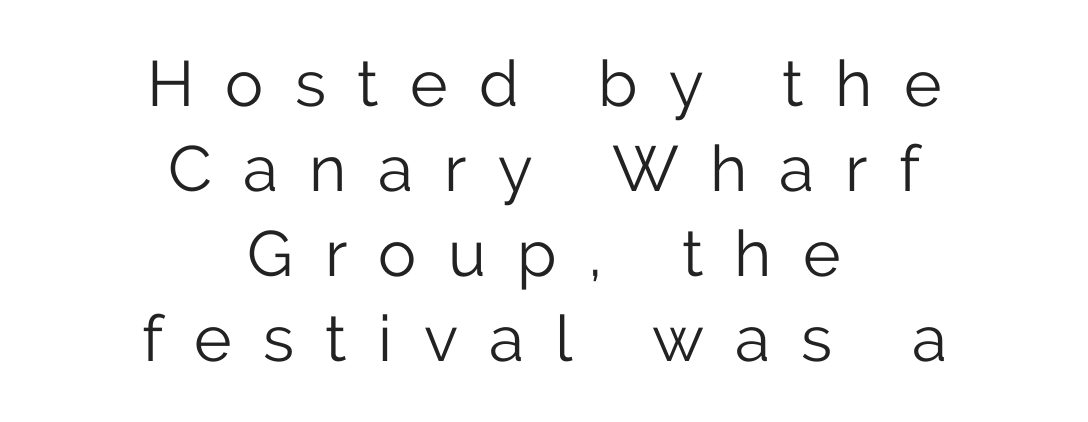
{"serif": "no", "italic": "no", "bold": "no", "weight": "light", "width": "normal", "stroke_contrast": "low", "x_height": "medium", "monospaced": "no", "underline": "no", "align": "center", "line_spacing": "normal", "line_spacing_ratio": 1.33, "letter_spacing": "wide", "letter_spacing_em": 0.49, "glyph_px": 64}
